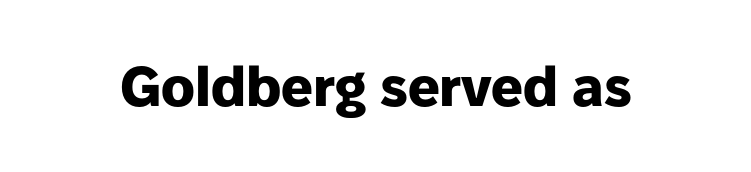
The image shows 56 px heavy sans-serif type, upright; set normal letter spacing, not underlined; low stroke contrast and a medium x-height.
